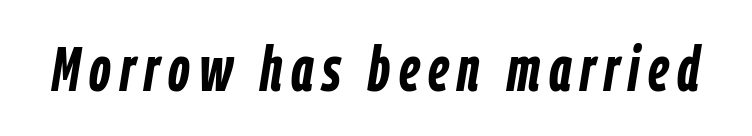
This sample uses an oblique cut, with every glyph tilted off the vertical. Plenty of ink on the page — the face is bold. The words here are not underlined. The face used here is proportionally spaced, like ordinary book or web type.
